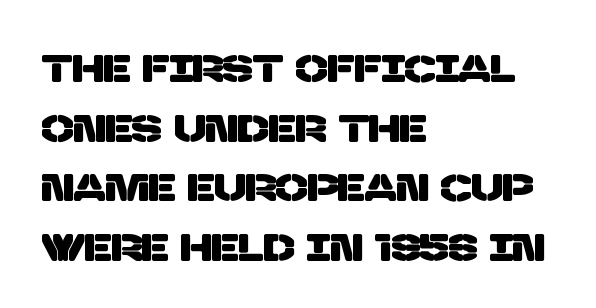
All the whitespace from short lines collects on the right. Compared with typical body copy, the letter spacing here is the same. Interline gaps are of average width in this sample. Varying glyph widths throughout — classic text-font behaviour. Serif or sans? Sans — the stroke terminals are bare.
